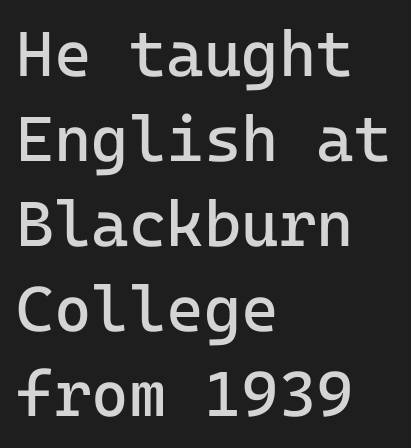
Typeset ragged right — the left edge is the straight one. Lines of text with bare space underneath. These lines are rendered in a fixed-pitch font. No extra ink here — the face is not bold. No italicization has been applied; the sample stays upright.
